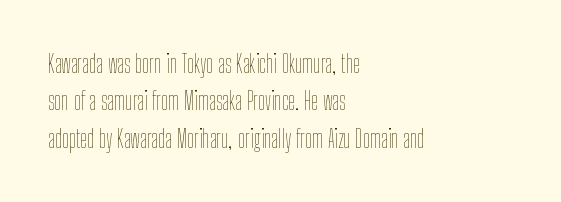
Q: Is the text bold? A: No.
Q: Is the text italic (slanted)? A: No, it is upright.
Q: Is the text underlined? A: No.
Q: How is the paragraph aligned? A: Left-aligned.
Q: Is the spacing between letters normal or unusually wide? A: Normal.
Q: Is the spacing between lines tight, normal or loose? A: Normal.
